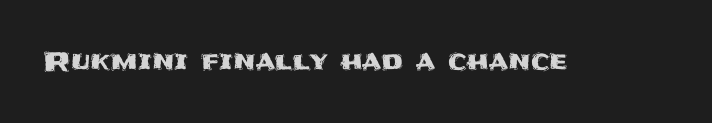
Q: Is the text italic (slanted)? A: No, it is upright.
Q: Is the text underlined? A: No.
Q: Is the spacing between letters normal or unusually wide? A: Normal.
